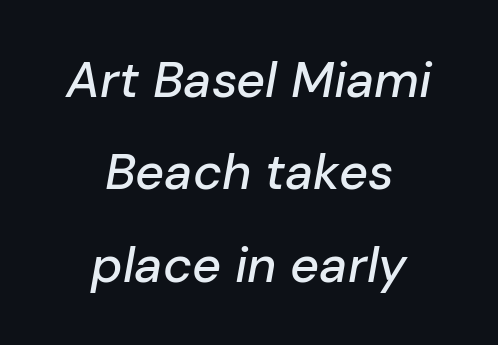
The image shows 50 px text type, italic (leaning right); set centered, line spacing 1.85x, normal letter spacing, not underlined; low stroke contrast and a medium x-height.
